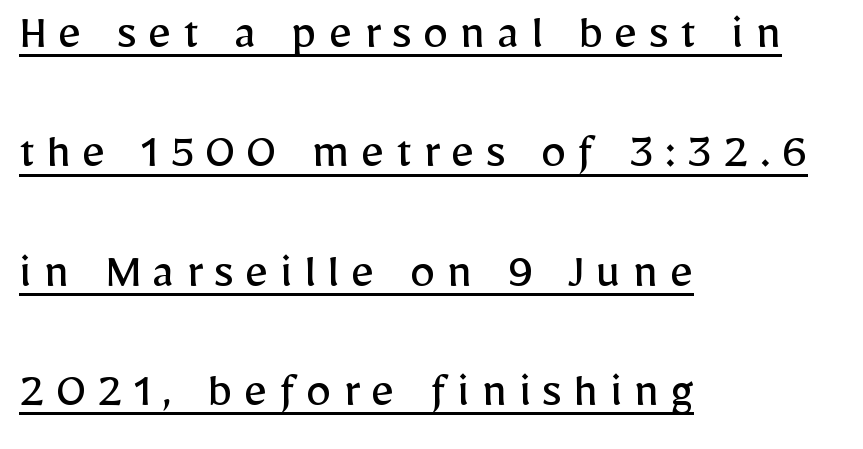
{"serif": "no", "italic": "no", "bold": "no", "weight": "regular", "width": "normal", "stroke_contrast": "low", "x_height": "medium", "monospaced": "no", "underline": "yes", "align": "left", "line_spacing": "loose", "line_spacing_ratio": 2.34, "letter_spacing": "wide", "letter_spacing_em": 0.22, "glyph_px": 51}
